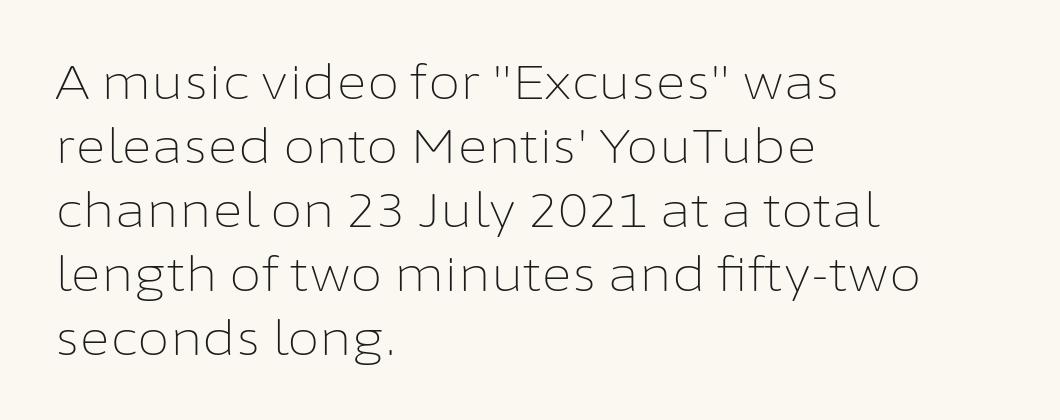
Q: Is the text bold? A: No.
Q: Is the text italic (slanted)? A: No, it is upright.
Q: Is the typeface a serif or a sans-serif typeface? A: Sans-serif.
Q: Is the text underlined? A: No.
Q: How is the paragraph aligned? A: Left-aligned.
Q: Is the spacing between letters normal or unusually wide? A: Normal.
Q: Is the spacing between lines tight, normal or loose? A: Normal.
Q: Width (condensed, normal, or wide)? A: Normal.
Q: Stroke contrast? A: Low.
Q: x-height? A: Medium.
Q: Monospaced? A: No.
